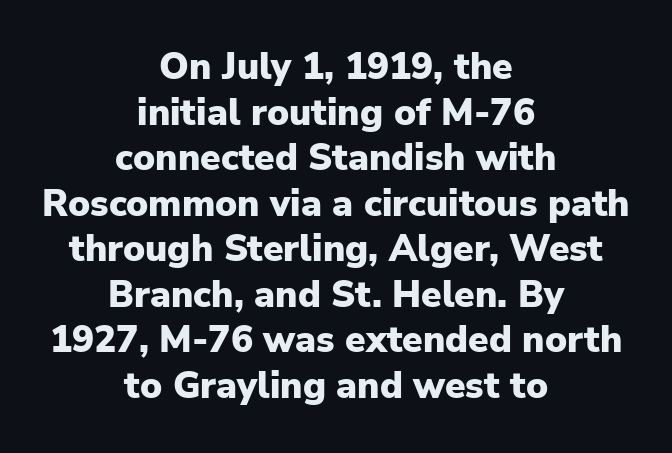
Q: Is the text bold? A: Yes.
Q: Is the text italic (slanted)? A: No, it is upright.
Q: Is the typeface a serif or a sans-serif typeface? A: Sans-serif.
Q: Is the text underlined? A: No.
Q: How is the paragraph aligned? A: Centered.
Q: Is the spacing between letters normal or unusually wide? A: Normal.
Q: Width (condensed, normal, or wide)? A: Normal.
Q: Stroke contrast? A: Low.
Q: x-height? A: Medium.
Q: Monospaced? A: No.
